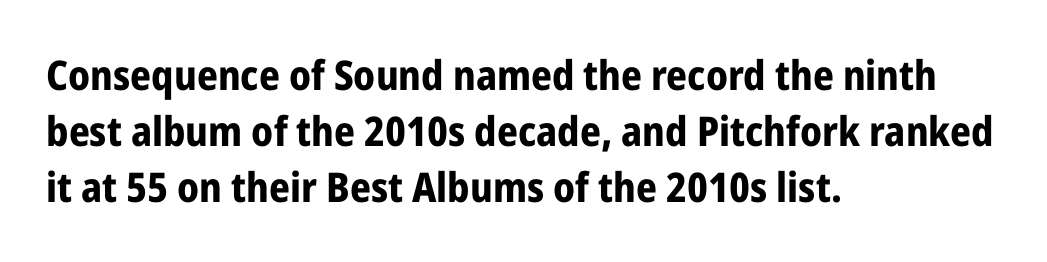
A typesetter would label this face a sans. Every stem runs plumb, perpendicular to the baseline. Horizontally, the lines are justified to the leading edge only. No word sits above an underline. Students, this is bold: see how much ink each stroke carries.
